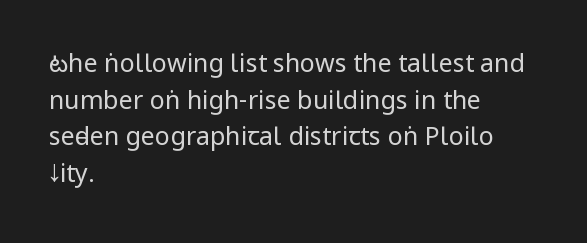
{"italic": "no", "bold": "no", "underline": "no", "align": "left", "line_spacing": "normal", "line_spacing_ratio": 1.47, "letter_spacing": "normal", "letter_spacing_em": 0.0, "glyph_px": 25}
